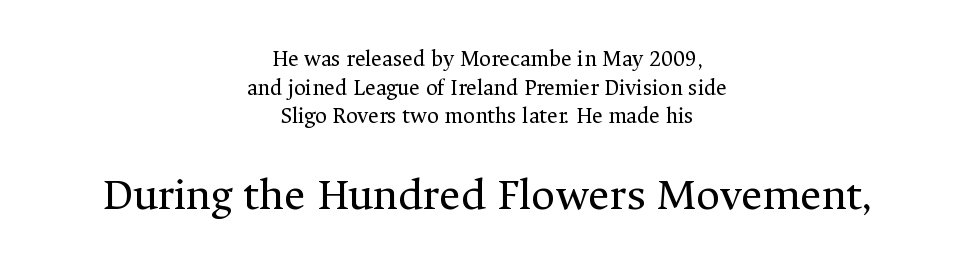
{"serif": "yes", "italic": "no", "bold": "no", "weight": "regular", "width": "normal", "stroke_contrast": "medium", "x_height": "medium", "monospaced": "no", "underline": "no", "align": "center", "line_spacing_ratio": 1.24, "letter_spacing": "normal", "letter_spacing_em": 0.0, "larger_block": "second", "size_ratio": 2.0, "glyph_px": 46}
